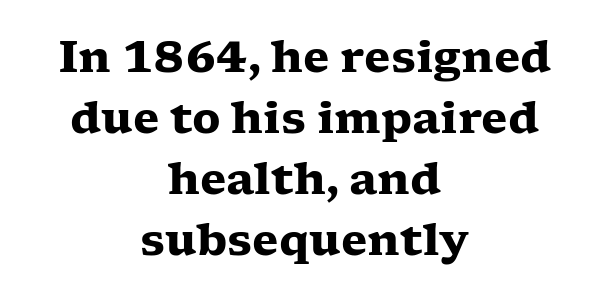
The compositor balanced each line on the midline. You'd pick this weight for a headline — it's a proper bold. The letterforms sit shoulder to shoulder at normal distance. Honestly, there is no underline to notice here at all. In terms of posture, this sample is upright. The rendering shows small feet on the letterforms — a serif design.
